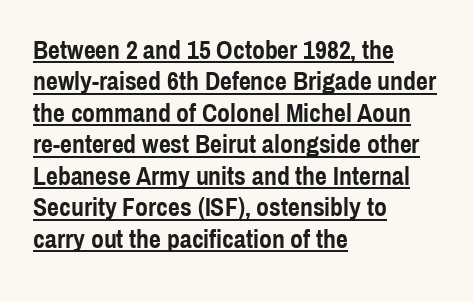
The image shows 26 px bold type, upright; set left-aligned, line spacing 1.21x, normal letter spacing, underlined.
